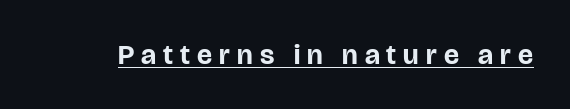
The image shows 28 px bold sans-serif type, upright; set unusually wide letter spacing (+0.25 em), underlined; low stroke contrast and a large x-height.
